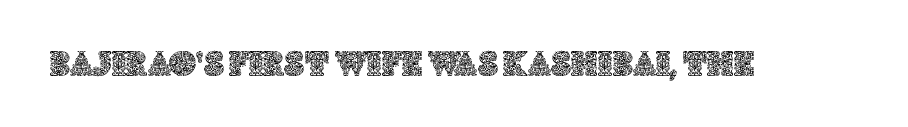
{"italic": "no", "width": "normal", "x_height": "large", "monospaced": "no", "underline": "no", "letter_spacing": "normal", "letter_spacing_em": 0.0, "glyph_px": 37}
